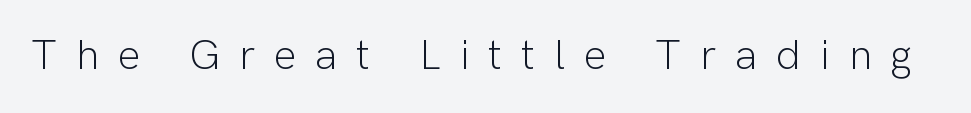
The image shows 42 px light sans-serif type, upright; set unusually wide letter spacing (+0.45 em), not underlined; low stroke contrast and a medium x-height.
